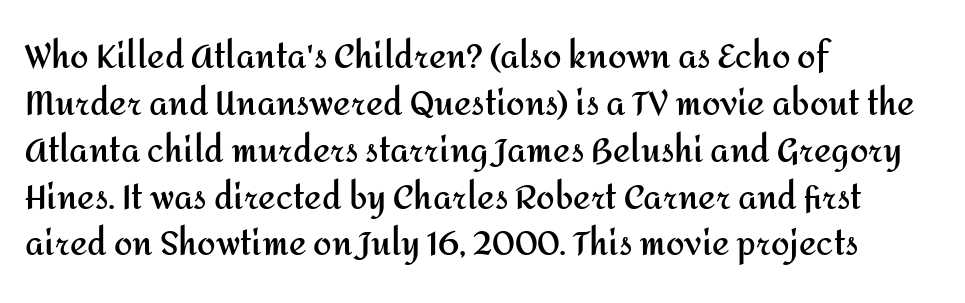
{"serif": "no", "italic": "no", "bold": "yes", "weight": "semibold", "width": "normal", "stroke_contrast": "medium", "x_height": "medium", "monospaced": "no", "underline": "no", "align": "left", "line_spacing": "normal", "line_spacing_ratio": 1.42, "letter_spacing": "normal", "letter_spacing_em": 0.0, "glyph_px": 33}
